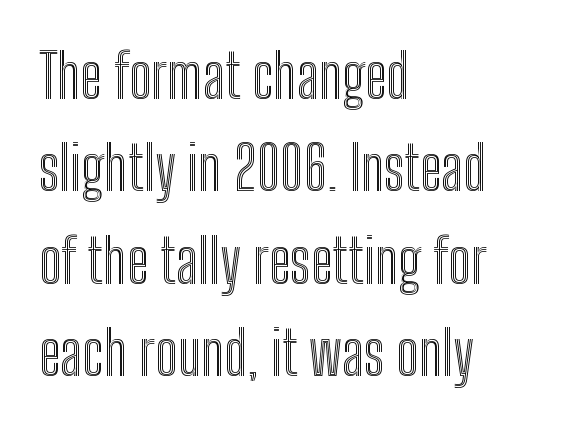
The image shows 60 px condensed type, upright; set left-aligned, normal line spacing (1.54x), normal letter spacing, not underlined; a medium x-height.
